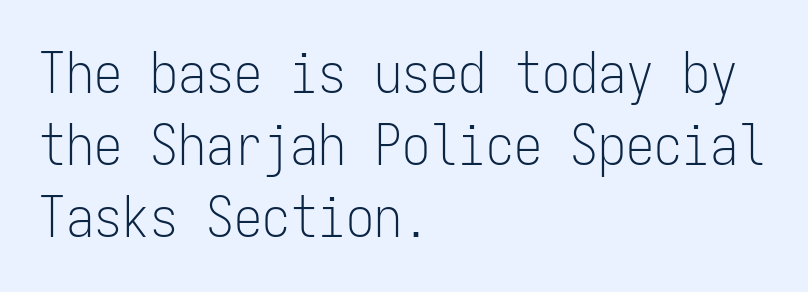
Q: Is the text bold? A: No.
Q: Is the text italic (slanted)? A: No, it is upright.
Q: Is the typeface a serif or a sans-serif typeface? A: Sans-serif.
Q: Is the text underlined? A: No.
Q: How is the paragraph aligned? A: Left-aligned.
Q: Is the spacing between letters normal or unusually wide? A: Normal.
Q: Is the spacing between lines tight, normal or loose? A: Normal.
Q: Width (condensed, normal, or wide)? A: Condensed.
Q: Stroke contrast? A: Low.
Q: x-height? A: Medium.
Q: Monospaced? A: Yes.
